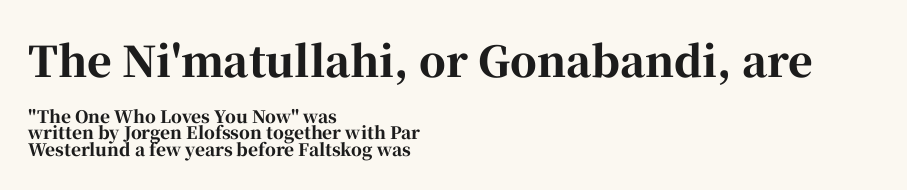
{"serif": "yes", "italic": "no", "bold": "yes", "weight": "bold", "width": "normal", "stroke_contrast": "high", "x_height": "medium", "monospaced": "no", "underline": "no", "align": "left", "line_spacing": "tight", "line_spacing_ratio": 0.98, "letter_spacing": "normal", "letter_spacing_em": 0.0, "larger_block": "first", "size_ratio": 2.47, "glyph_px": 42}
